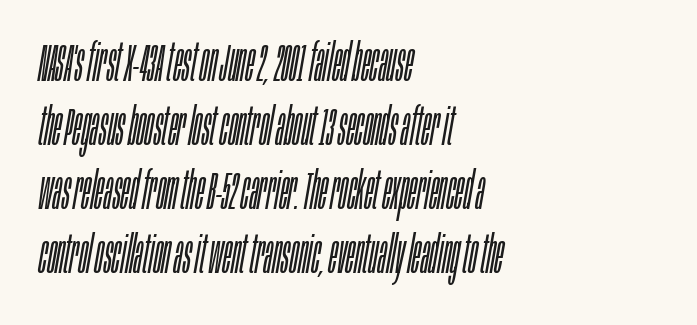
Q: Is the text bold? A: No.
Q: Is the text italic (slanted)? A: Yes, it leans right by about 10 degrees.
Q: Is the text underlined? A: No.
Q: How is the paragraph aligned? A: Left-aligned.
Q: Is the spacing between letters normal or unusually wide? A: Normal.
Q: Width (condensed, normal, or wide)? A: Condensed.
Q: Stroke contrast? A: Low.
Q: x-height? A: Large.
Q: Monospaced? A: No.
